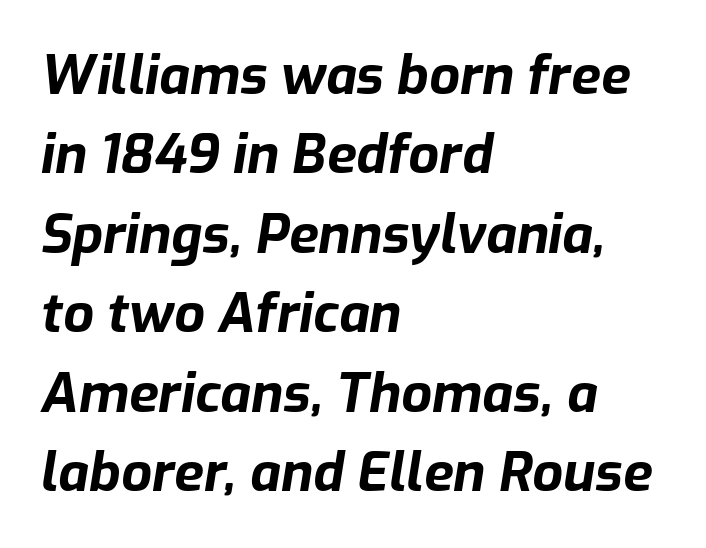
The image shows 54 px bold type, italic (leaning right); set left-aligned, normal line spacing (1.47x), normal letter spacing, not underlined; low stroke contrast and a medium x-height.
